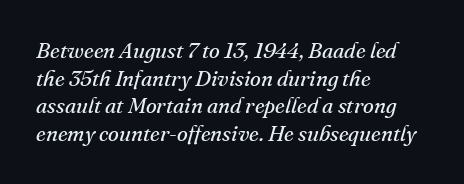
Q: Is the text bold? A: No.
Q: Is the text italic (slanted)? A: Yes, it leans right by about 16 degrees.
Q: Is the text underlined? A: No.
Q: How is the paragraph aligned? A: Left-aligned.
Q: Is the spacing between letters normal or unusually wide? A: Normal.
Q: Is the spacing between lines tight, normal or loose? A: Normal.
